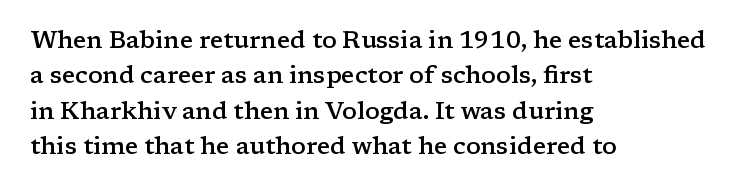
A fair bit of extra ink — the face is semibold, not bold. A roman cut, with each character standing at attention. The ragged edge is on the right, which tells us the setting is flush left. Leading: standard. The area under the type is left untouched.
